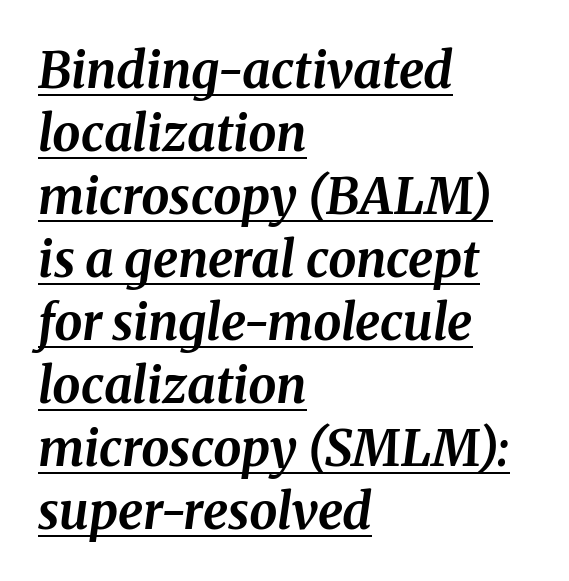
Q: Is the text bold? A: Yes.
Q: Is the text italic (slanted)? A: Yes, it leans right by about 8 degrees.
Q: Is the text underlined? A: Yes.
Q: How is the paragraph aligned? A: Left-aligned.
Q: Is the spacing between letters normal or unusually wide? A: Normal.
Q: Is the spacing between lines tight, normal or loose? A: Normal.
Q: Width (condensed, normal, or wide)? A: Normal.
Q: Stroke contrast? A: Medium.
Q: x-height? A: Medium.
Q: Monospaced? A: No.
